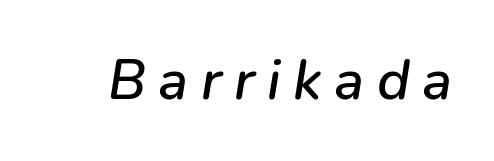
Q: Is the text italic (slanted)? A: Yes, it leans right by about 9 degrees.
Q: Is the text underlined? A: No.
Q: Is the spacing between letters normal or unusually wide? A: Unusually wide.
Q: Width (condensed, normal, or wide)? A: Normal.
Q: Stroke contrast? A: Low.
Q: x-height? A: Medium.
Q: Monospaced? A: No.
